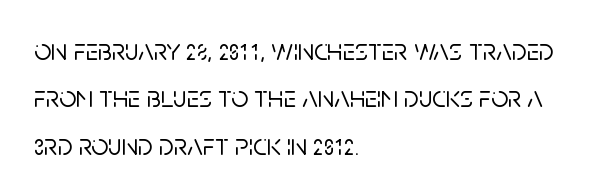
Is this a fixed-width face? No — the glyphs have proportional, varying widths. Look at the tracking — it's just the regular setting, nothing added. The glyphs in this specimen are sans serif. Decoration check: the copy has no underline.
